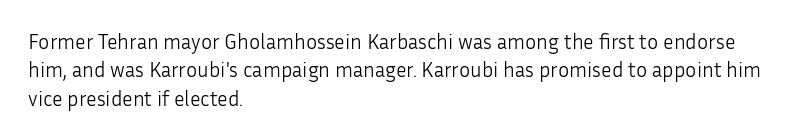
{"italic": "no", "bold": "no", "underline": "no", "align": "left", "line_spacing": "normal", "line_spacing_ratio": 1.35, "letter_spacing": "normal", "letter_spacing_em": 0.0, "glyph_px": 21}
